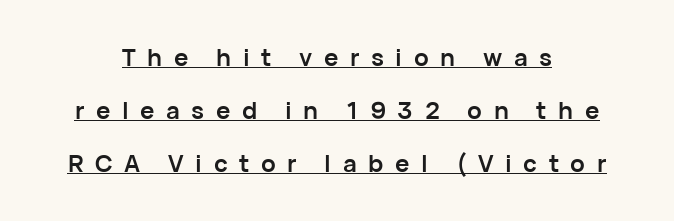
Q: Is the text bold? A: Yes.
Q: Is the text italic (slanted)? A: No, it is upright.
Q: Is the text underlined? A: Yes.
Q: How is the paragraph aligned? A: Centered.
Q: Is the spacing between letters normal or unusually wide? A: Unusually wide.
Q: Is the spacing between lines tight, normal or loose? A: Loose.
